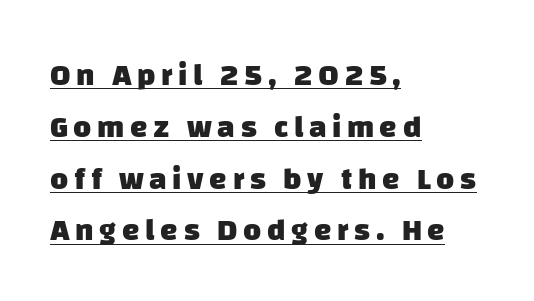
The typesetter chose a ragged-right arrangement here. Does a line run under the words? Yes, clearly. The letters carry no serifs — their stems end cleanly without finishing strokes. The font is running at its bold setting. The letters advance in unequal steps, a hallmark of proportional type.
